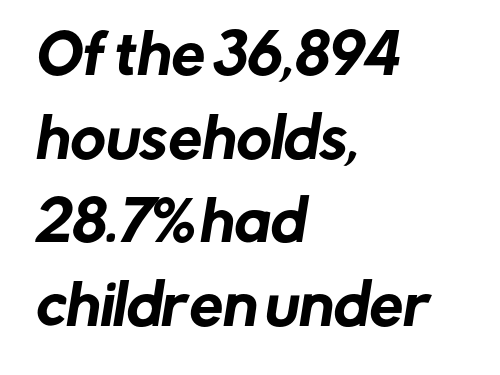
Q: Is the typeface a serif or a sans-serif typeface? A: Sans-serif.
Q: Is the text underlined? A: No.
Q: How is the paragraph aligned? A: Left-aligned.
Q: Is the spacing between letters normal or unusually wide? A: Normal.
Q: Is the spacing between lines tight, normal or loose? A: Normal.
Q: Width (condensed, normal, or wide)? A: Normal.
Q: Stroke contrast? A: Low.
Q: x-height? A: Medium.
Q: Monospaced? A: No.
